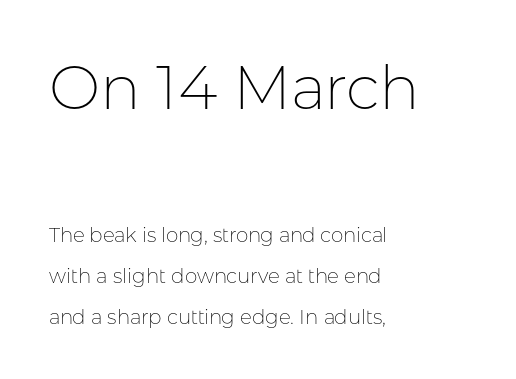
Q: Is the text bold? A: No.
Q: Is the text italic (slanted)? A: No, it is upright.
Q: Is the typeface a serif or a sans-serif typeface? A: Sans-serif.
Q: Is the text underlined? A: No.
Q: How is the paragraph aligned? A: Left-aligned.
Q: Is the spacing between letters normal or unusually wide? A: Normal.
Q: Is the spacing between lines tight, normal or loose? A: Loose.
Q: Which block of text is set in a larger size, the first (top) or the second (bottom)? A: The first (top) one.
Q: Width (condensed, normal, or wide)? A: Normal.
Q: Stroke contrast? A: Low.
Q: x-height? A: Medium.
Q: Monospaced? A: No.
